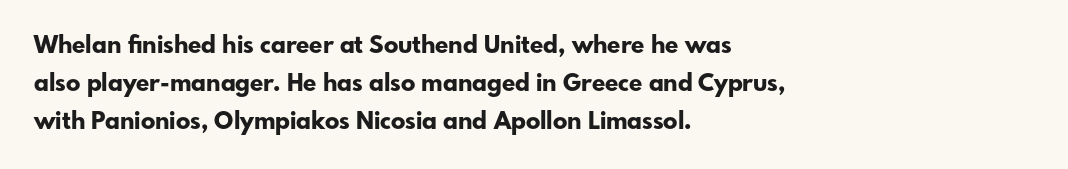
The image shows 24 px bold type, upright; set left-aligned, normal line spacing (1.58x), normal letter spacing, not underlined.
